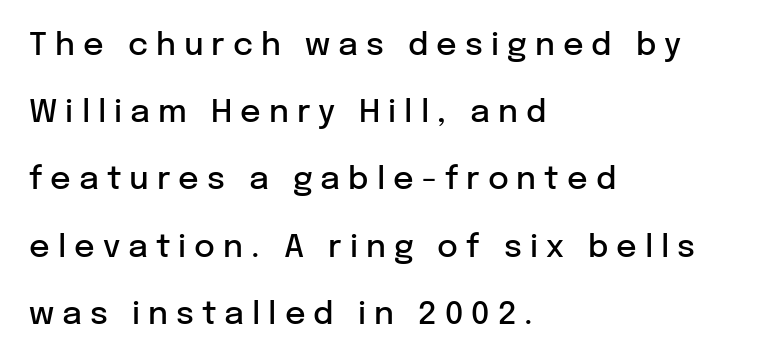
The compositor pushed each line to the left boundary. Regarding leading, the lines here are spaced well apart. Characters follow at a spacing far wider than the type designer built in. Note: no serifs on the glyphs. Anything drawn beneath the words? Only blank space. You could not count columns in this text — the font is proportionally spaced.
